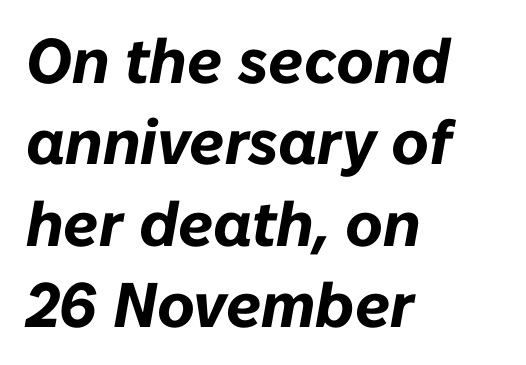
{"italic": "yes", "lean": "right", "slant_degrees": 10, "bold": "yes", "weight": "bold", "width": "normal", "stroke_contrast": "low", "x_height": "medium", "monospaced": "no", "underline": "no", "align": "left", "line_spacing": "normal", "line_spacing_ratio": 1.29, "letter_spacing": "normal", "letter_spacing_em": 0.0, "glyph_px": 63}
